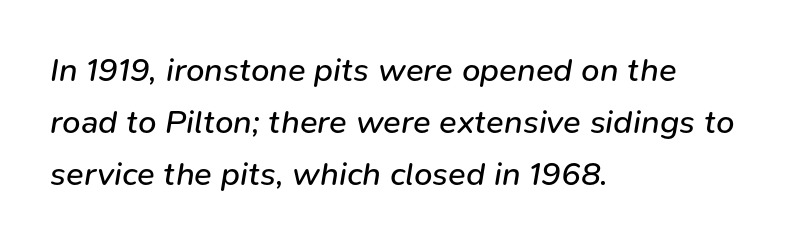
{"italic": "yes", "lean": "right", "slant_degrees": 9, "bold": "no", "weight": "regular", "width": "normal", "stroke_contrast": "low", "x_height": "medium", "monospaced": "no", "underline": "no", "align": "left", "line_spacing": "normal", "line_spacing_ratio": 1.58, "letter_spacing": "normal", "letter_spacing_em": 0.0, "glyph_px": 33}
